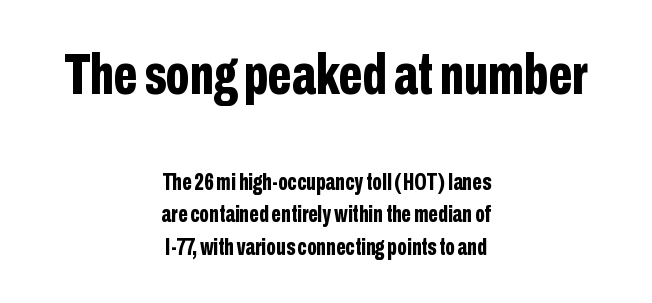
Q: Is the text bold? A: Yes.
Q: Is the text italic (slanted)? A: No, it is upright.
Q: Is the typeface a serif or a sans-serif typeface? A: Sans-serif.
Q: Is the text underlined? A: No.
Q: How is the paragraph aligned? A: Centered.
Q: Is the spacing between letters normal or unusually wide? A: Normal.
Q: Is the spacing between lines tight, normal or loose? A: Normal.
Q: Which block of text is set in a larger size, the first (top) or the second (bottom)? A: The first (top) one.
Q: Width (condensed, normal, or wide)? A: Condensed.
Q: Stroke contrast? A: Low.
Q: x-height? A: Medium.
Q: Monospaced? A: No.
